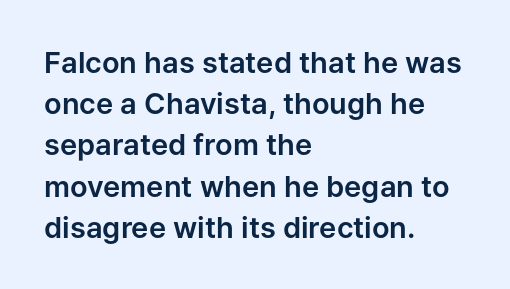
{"serif": "no", "italic": "no", "width": "normal", "stroke_contrast": "low", "x_height": "medium", "monospaced": "no", "underline": "no", "align": "left", "line_spacing": "normal", "line_spacing_ratio": 1.42, "letter_spacing": "normal", "letter_spacing_em": 0.0, "glyph_px": 29}
